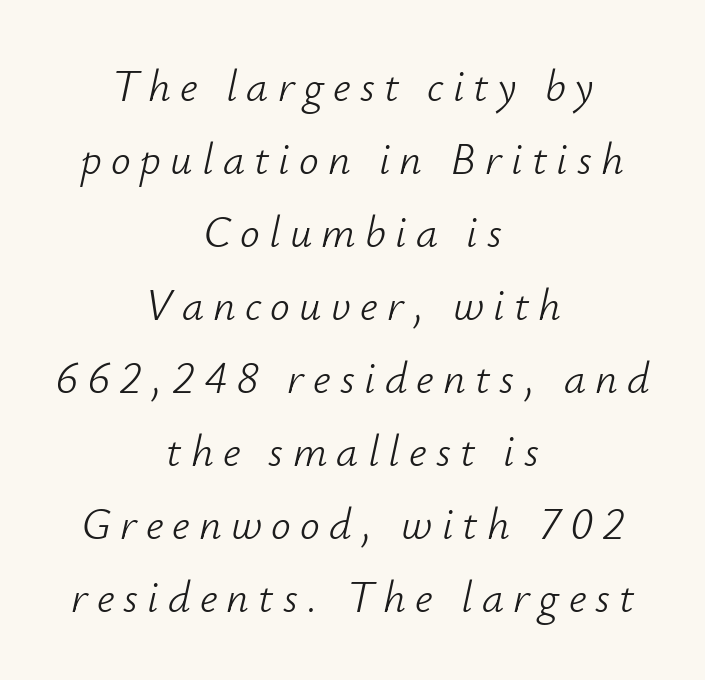
{"italic": "yes", "lean": "right", "slant_degrees": 12, "bold": "no", "weight": "light", "width": "normal", "stroke_contrast": "low", "x_height": "small", "monospaced": "no", "underline": "no", "align": "center", "line_spacing": "normal", "line_spacing_ratio": 1.66, "letter_spacing": "wide", "letter_spacing_em": 0.21, "glyph_px": 44}
